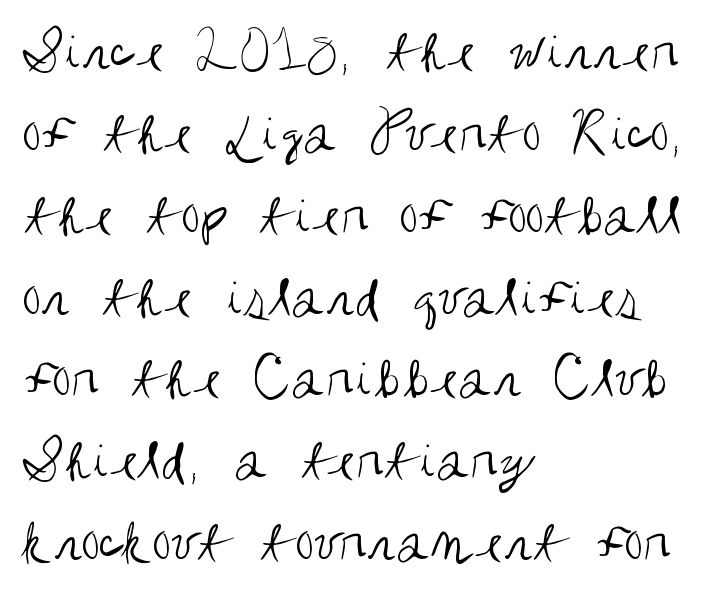
{"serif": "no", "bold": "no", "weight": "regular", "width": "condensed", "stroke_contrast": "medium", "x_height": "large", "monospaced": "no", "underline": "no", "align": "left", "line_spacing": "normal", "line_spacing_ratio": 1.32, "letter_spacing": "normal", "letter_spacing_em": 0.0, "glyph_px": 62}
